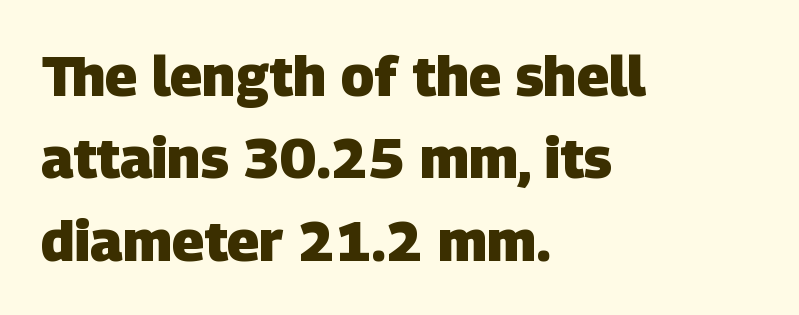
Q: Is the text bold? A: Yes.
Q: Is the typeface a serif or a sans-serif typeface? A: Sans-serif.
Q: Is the text underlined? A: No.
Q: How is the paragraph aligned? A: Left-aligned.
Q: Is the spacing between letters normal or unusually wide? A: Normal.
Q: Is the spacing between lines tight, normal or loose? A: Normal.
Q: Width (condensed, normal, or wide)? A: Normal.
Q: Stroke contrast? A: Low.
Q: x-height? A: Large.
Q: Monospaced? A: No.
